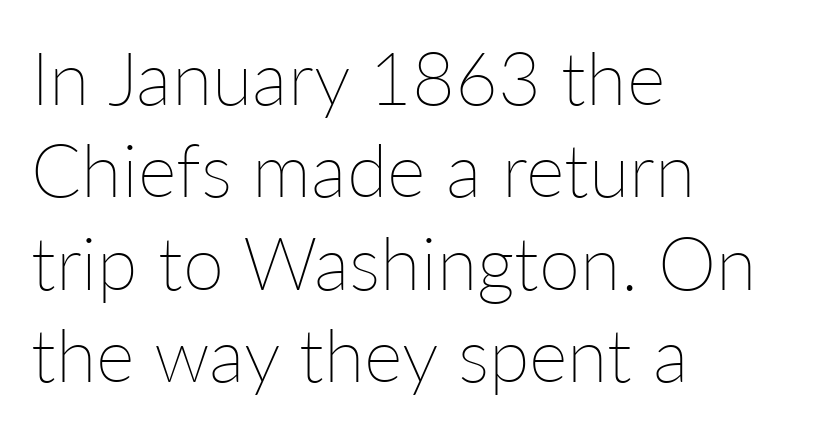
Q: Is the text bold? A: No.
Q: Is the text italic (slanted)? A: No, it is upright.
Q: Is the text underlined? A: No.
Q: How is the paragraph aligned? A: Left-aligned.
Q: Is the spacing between letters normal or unusually wide? A: Normal.
Q: Is the spacing between lines tight, normal or loose? A: Normal.
Q: Width (condensed, normal, or wide)? A: Normal.
Q: Stroke contrast? A: Low.
Q: x-height? A: Medium.
Q: Monospaced? A: No.
